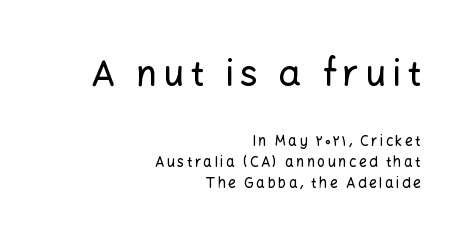
The passage shown stacks its lines at a standard gap. The letters carry no serifs — their stems end cleanly without finishing strokes. The composition opens big and finishes small. Ordinary non-slanted type is in use. The ragged edge is on the left, which tells us the setting is flush right.
